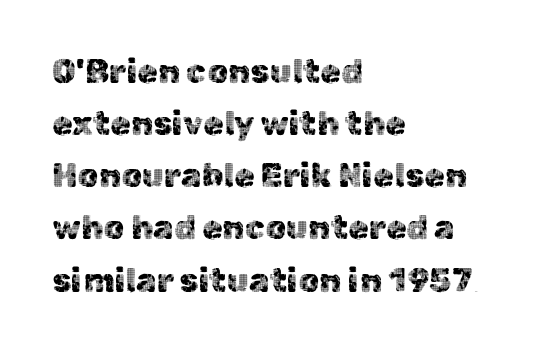
Q: Is the text italic (slanted)? A: No, it is upright.
Q: Is the typeface a serif or a sans-serif typeface? A: Sans-serif.
Q: Is the text underlined? A: No.
Q: How is the paragraph aligned? A: Left-aligned.
Q: Is the spacing between letters normal or unusually wide? A: Normal.
Q: Is the spacing between lines tight, normal or loose? A: Normal.
Q: Width (condensed, normal, or wide)? A: Normal.
Q: x-height? A: Medium.
Q: Monospaced? A: No.
